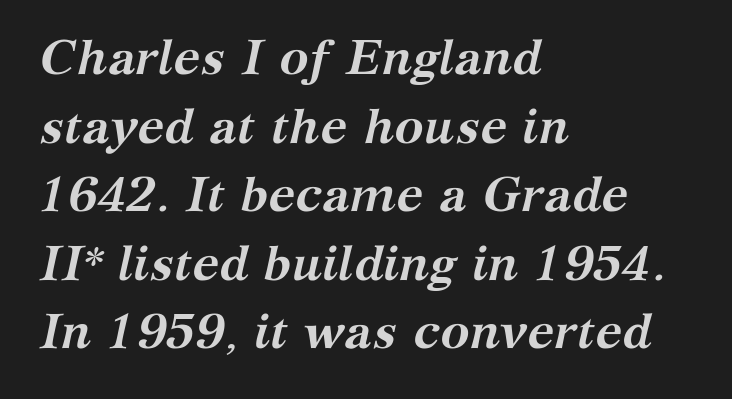
{"serif": "yes", "italic": "yes", "lean": "right", "slant_degrees": 12, "bold": "yes", "weight": "semibold", "width": "normal", "stroke_contrast": "medium", "x_height": "medium", "monospaced": "no", "underline": "no", "align": "left", "line_spacing": "normal", "line_spacing_ratio": 1.4, "letter_spacing": "normal", "letter_spacing_em": 0.0, "glyph_px": 49}
